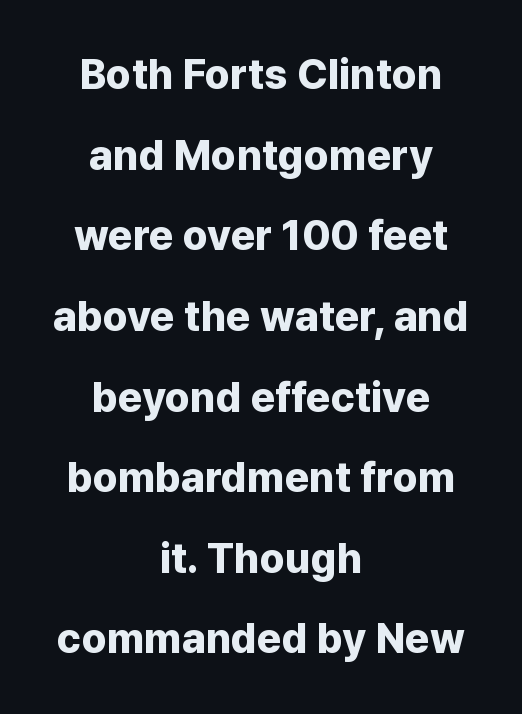
Do the characters align in a grid? No, the font is proportional. To sum up the face: it is a sans, with no serifs. The glyphs have the mass of a bold cut. Does extra space separate the letters? No, they use regular spacing. Casual observation: everything's sitting right in the middle.
